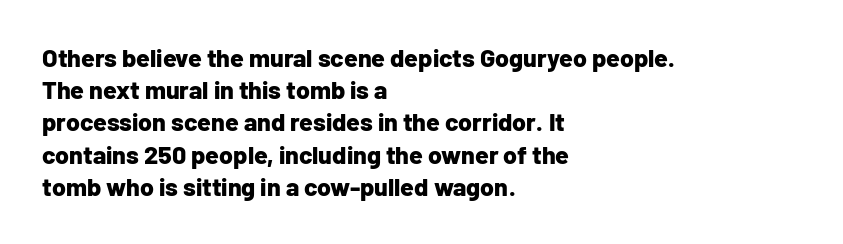
{"italic": "no", "bold": "yes", "underline": "no", "align": "left", "line_spacing": "normal", "line_spacing_ratio": 1.29, "letter_spacing": "normal", "letter_spacing_em": 0.0, "glyph_px": 25}
